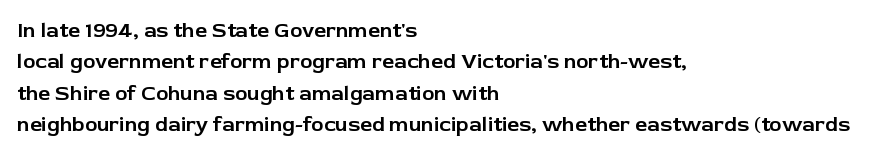
The image shows 21 px text type, upright; set left-aligned, normal line spacing (1.5x), normal letter spacing, not underlined.
